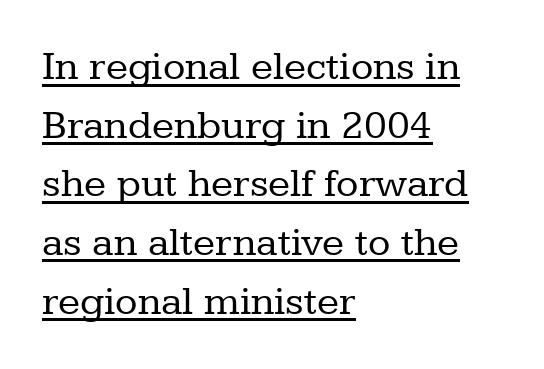
The image shows 41 px regular-weight serif type, upright; set left-aligned, normal line spacing (1.43x), normal letter spacing, underlined; low stroke contrast and a medium x-height.
